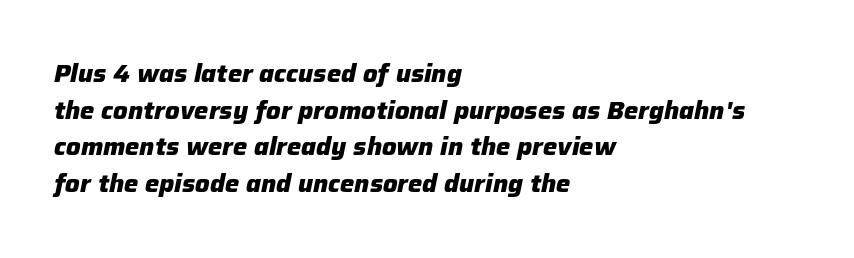
{"italic": "yes", "lean": "right", "slant_degrees": 12, "bold": "yes", "underline": "no", "align": "left", "line_spacing": "normal", "line_spacing_ratio": 1.53, "letter_spacing": "normal", "letter_spacing_em": 0.0, "glyph_px": 24}
